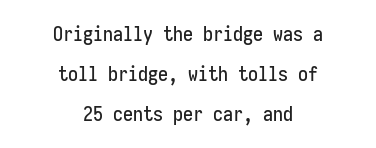
{"italic": "no", "underline": "no", "align": "center", "line_spacing": "loose", "line_spacing_ratio": 1.99, "letter_spacing": "normal", "letter_spacing_em": 0.0, "glyph_px": 20}
